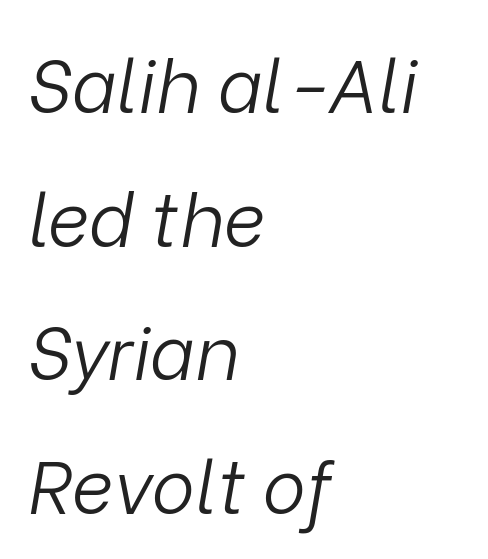
Nothing heavy about these letters — not bold at all. The letters advance in unequal steps, a hallmark of proportional type. The strip under each line holds only bare page. Quick note: italic. One-word summary of the alignment: left.
